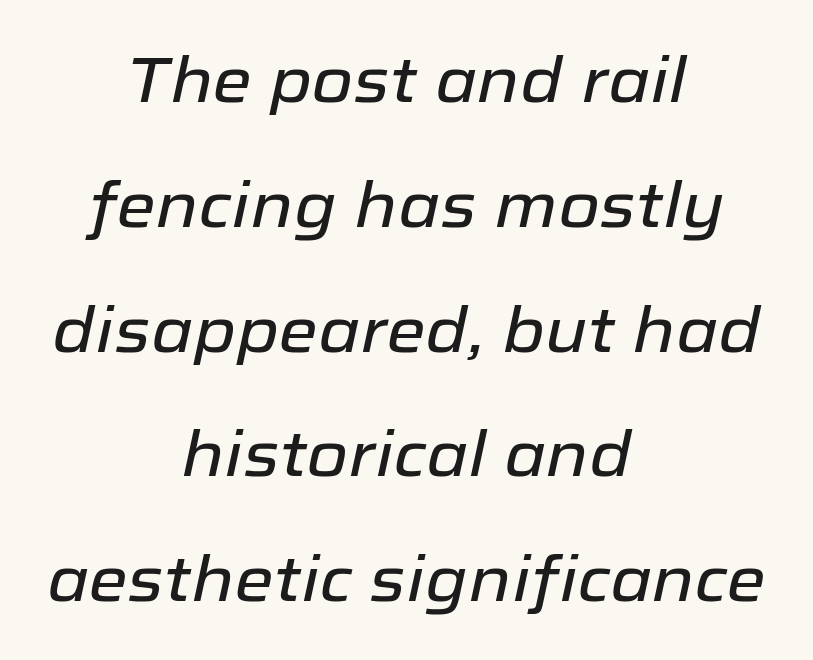
{"italic": "yes", "lean": "right", "slant_degrees": 12, "width": "normal", "stroke_contrast": "low", "x_height": "medium", "monospaced": "no", "underline": "no", "align": "center", "line_spacing": "loose", "line_spacing_ratio": 1.95, "letter_spacing": "normal", "letter_spacing_em": 0.0, "glyph_px": 64}
